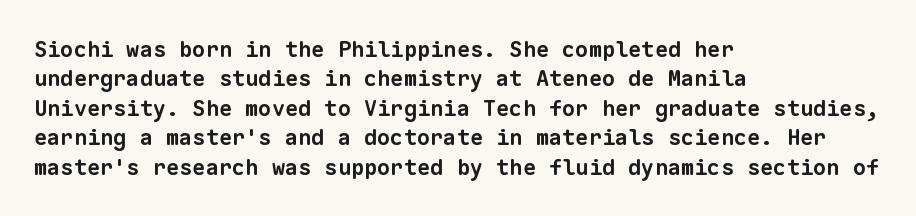
Q: Is the text bold? A: Yes.
Q: Is the text underlined? A: No.
Q: How is the paragraph aligned? A: Left-aligned.
Q: Is the spacing between letters normal or unusually wide? A: Normal.
Q: Is the spacing between lines tight, normal or loose? A: Normal.
